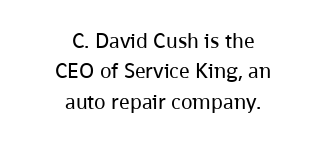
Casual observation: everything's sitting right in the middle. Successive baselines arrive at the customary interval. The letters stand straight up with perfectly vertical stems. These glyphs show unthickened strokes, regular width or finer. Glyph-to-glyph distance matches everyday printed text. A clean baseline with only descenders dipping below it.
